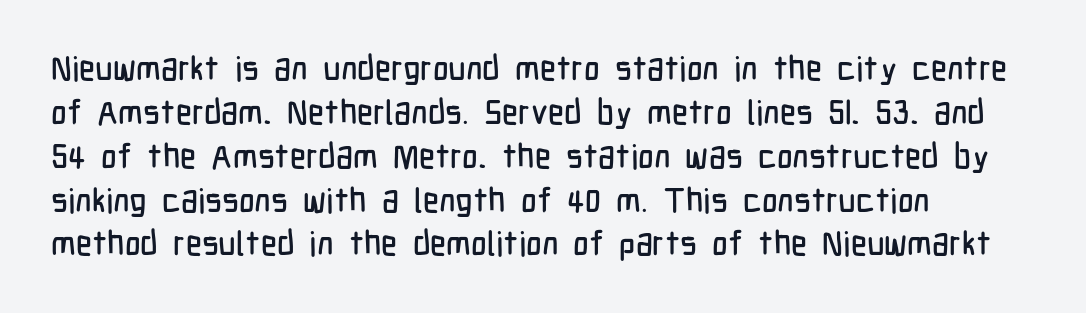
You could not count columns in this text — the font is proportionally spaced. Inter-character spacing is left at the font's built-in metrics. In CSS terms this would be text-align: left. Nobody drew a line under any word here. If you drew a line through each stem, it would be perfectly vertical. Check where the strokes stop: nothing finishes them off — pure sans.
